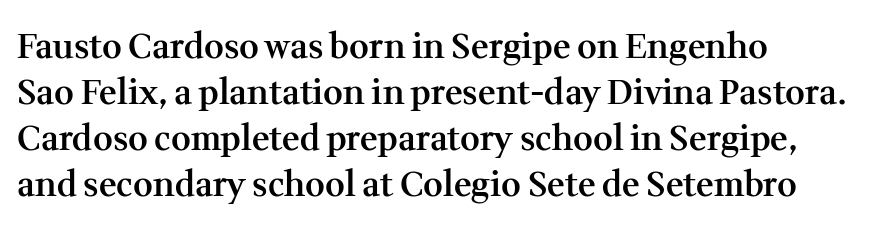
Q: Is the text bold? A: Semi-bold.
Q: Is the text italic (slanted)? A: No, it is upright.
Q: Is the typeface a serif or a sans-serif typeface? A: Serif.
Q: Is the text underlined? A: No.
Q: How is the paragraph aligned? A: Left-aligned.
Q: Is the spacing between letters normal or unusually wide? A: Normal.
Q: Is the spacing between lines tight, normal or loose? A: Normal.
Q: Width (condensed, normal, or wide)? A: Normal.
Q: Stroke contrast? A: Medium.
Q: x-height? A: Medium.
Q: Monospaced? A: No.
